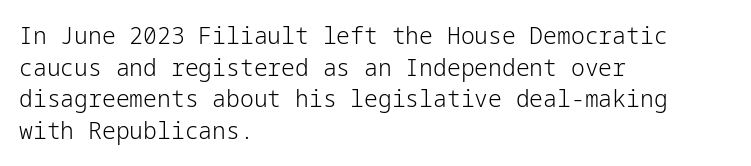
Q: Is the text bold? A: No.
Q: Is the text italic (slanted)? A: No, it is upright.
Q: Is the text underlined? A: No.
Q: How is the paragraph aligned? A: Left-aligned.
Q: Is the spacing between letters normal or unusually wide? A: Normal.
Q: Is the spacing between lines tight, normal or loose? A: Normal.
